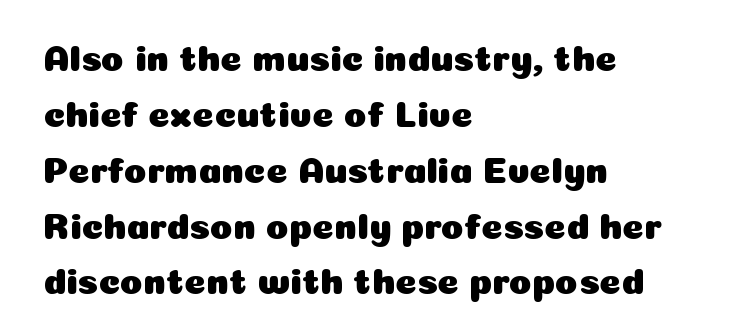
{"serif": "no", "italic": "no", "width": "normal", "stroke_contrast": "low", "x_height": "medium", "monospaced": "no", "underline": "no", "align": "left", "line_spacing": "normal", "line_spacing_ratio": 1.51, "letter_spacing": "normal", "letter_spacing_em": 0.0, "glyph_px": 37}
